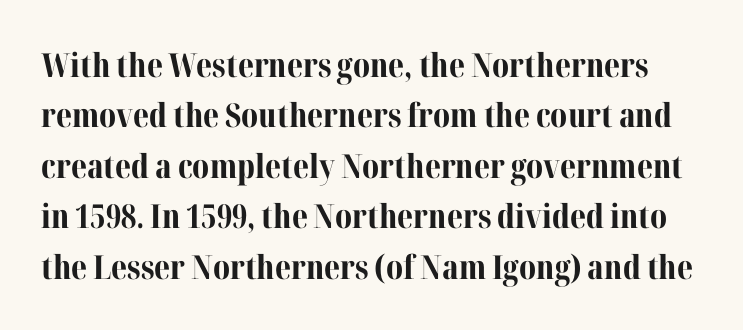
Q: Is the text bold? A: Yes.
Q: Is the text italic (slanted)? A: No, it is upright.
Q: Is the typeface a serif or a sans-serif typeface? A: Serif.
Q: Is the text underlined? A: No.
Q: Is the spacing between letters normal or unusually wide? A: Normal.
Q: Is the spacing between lines tight, normal or loose? A: Normal.
Q: Width (condensed, normal, or wide)? A: Normal.
Q: Stroke contrast? A: Medium.
Q: x-height? A: Medium.
Q: Monospaced? A: No.
